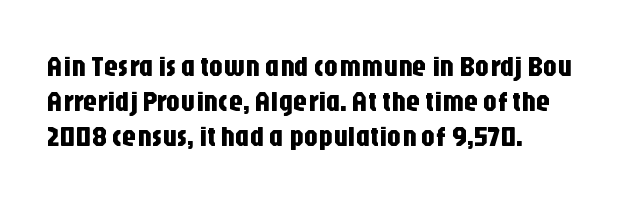
Q: Is the text italic (slanted)? A: No, it is upright.
Q: Is the typeface a serif or a sans-serif typeface? A: Sans-serif.
Q: Is the text underlined? A: No.
Q: How is the paragraph aligned? A: Left-aligned.
Q: Is the spacing between letters normal or unusually wide? A: Normal.
Q: Width (condensed, normal, or wide)? A: Condensed.
Q: Stroke contrast? A: Low.
Q: x-height? A: Large.
Q: Monospaced? A: No.
